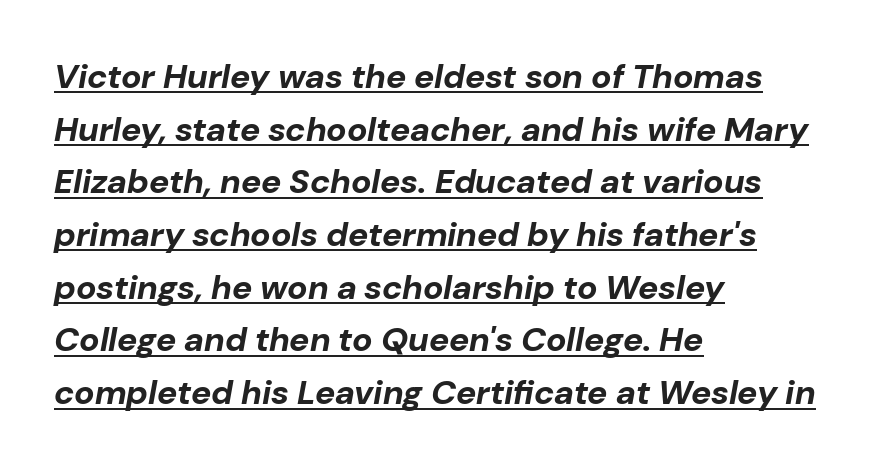
Q: Is the text bold? A: Yes.
Q: Is the text italic (slanted)? A: Yes, it leans right by about 10 degrees.
Q: Is the text underlined? A: Yes.
Q: How is the paragraph aligned? A: Left-aligned.
Q: Is the spacing between letters normal or unusually wide? A: Normal.
Q: Is the spacing between lines tight, normal or loose? A: Normal.
Q: Width (condensed, normal, or wide)? A: Normal.
Q: Stroke contrast? A: Low.
Q: x-height? A: Medium.
Q: Monospaced? A: No.
